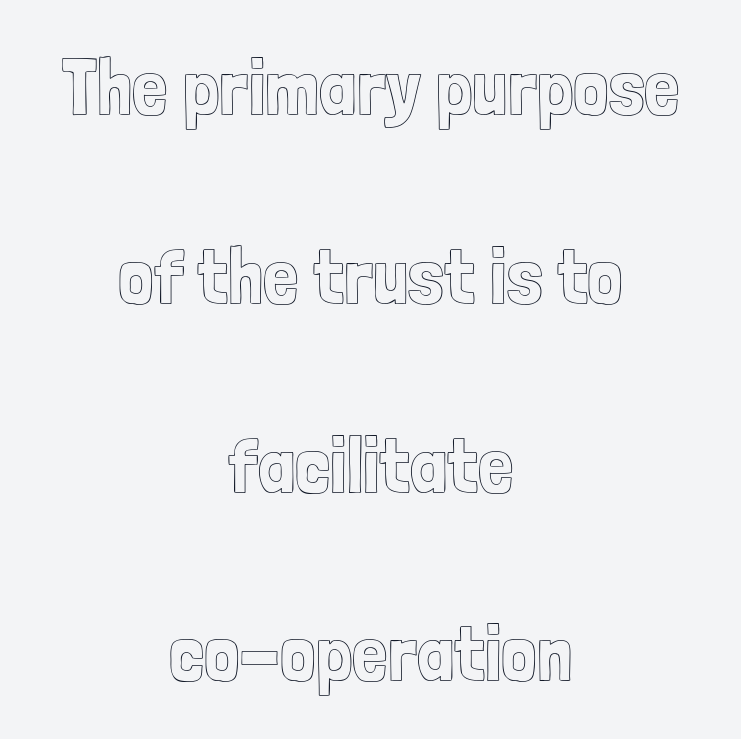
{"italic": "no", "width": "condensed", "x_height": "medium", "monospaced": "no", "underline": "no", "align": "center", "line_spacing": "loose", "line_spacing_ratio": 2.39, "letter_spacing": "normal", "letter_spacing_em": 0.0, "glyph_px": 79}
